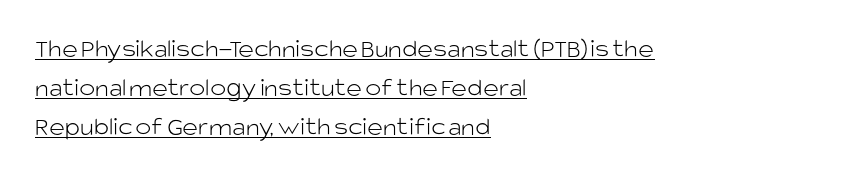
{"italic": "no", "bold": "no", "underline": "yes", "align": "left", "line_spacing": "normal", "line_spacing_ratio": 1.44, "letter_spacing": "normal", "letter_spacing_em": 0.0, "glyph_px": 27}
